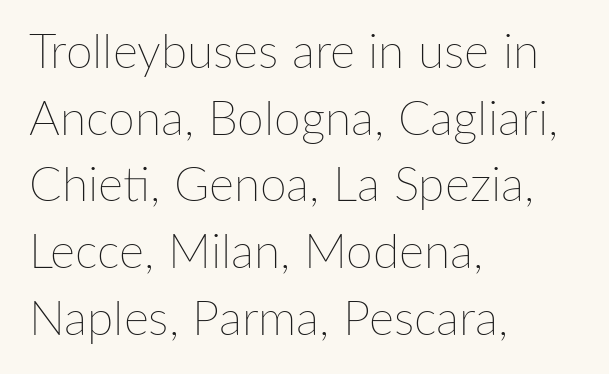
{"italic": "no", "bold": "no", "weight": "thin", "width": "normal", "stroke_contrast": "low", "x_height": "medium", "monospaced": "no", "underline": "no", "align": "left", "line_spacing": "normal", "line_spacing_ratio": 1.39, "letter_spacing": "normal", "letter_spacing_em": 0.0, "glyph_px": 48}
